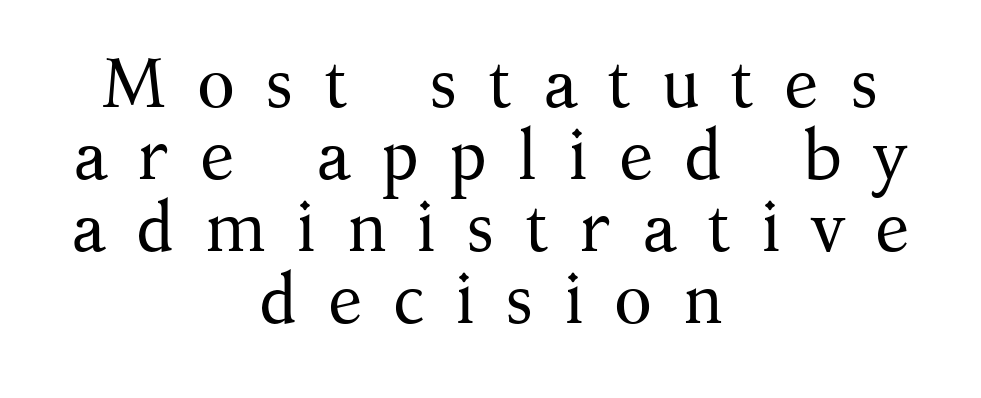
Q: Is the text bold? A: No.
Q: Is the text italic (slanted)? A: No, it is upright.
Q: Is the typeface a serif or a sans-serif typeface? A: Serif.
Q: Is the text underlined? A: No.
Q: How is the paragraph aligned? A: Centered.
Q: Is the spacing between letters normal or unusually wide? A: Unusually wide.
Q: Is the spacing between lines tight, normal or loose? A: Tight.
Q: Width (condensed, normal, or wide)? A: Normal.
Q: Stroke contrast? A: Medium.
Q: x-height? A: Medium.
Q: Monospaced? A: No.
